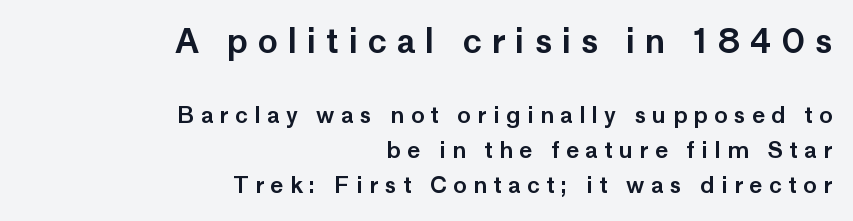
The image shows 33 px sans-serif type, upright; set right-aligned, normal line spacing (1.61x), unusually wide letter spacing (+0.3 em), not underlined; the first (top) block is 1.5x larger; low stroke contrast and a medium x-height.
